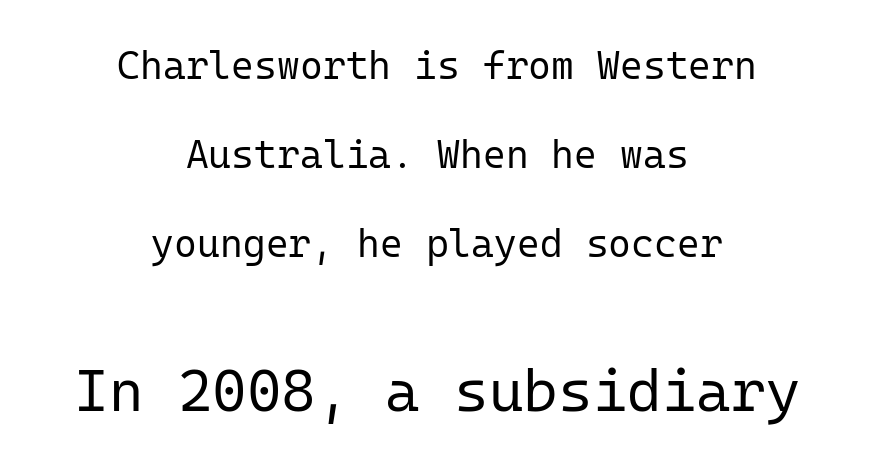
Q: Is the text bold? A: No.
Q: Is the text italic (slanted)? A: No, it is upright.
Q: Is the typeface a serif or a sans-serif typeface? A: Sans-serif.
Q: Is the text underlined? A: No.
Q: How is the paragraph aligned? A: Centered.
Q: Is the spacing between letters normal or unusually wide? A: Normal.
Q: Is the spacing between lines tight, normal or loose? A: Loose.
Q: Which block of text is set in a larger size, the first (top) or the second (bottom)? A: The second (bottom) one.
Q: Width (condensed, normal, or wide)? A: Normal.
Q: Stroke contrast? A: Low.
Q: x-height? A: Medium.
Q: Monospaced? A: Yes.
